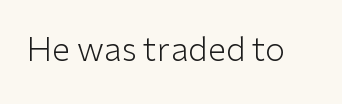
Q: Is the text bold? A: No.
Q: Is the text italic (slanted)? A: No, it is upright.
Q: Is the typeface a serif or a sans-serif typeface? A: Sans-serif.
Q: Is the text underlined? A: No.
Q: Is the spacing between letters normal or unusually wide? A: Normal.
Q: Width (condensed, normal, or wide)? A: Normal.
Q: Stroke contrast? A: Low.
Q: x-height? A: Medium.
Q: Monospaced? A: No.
